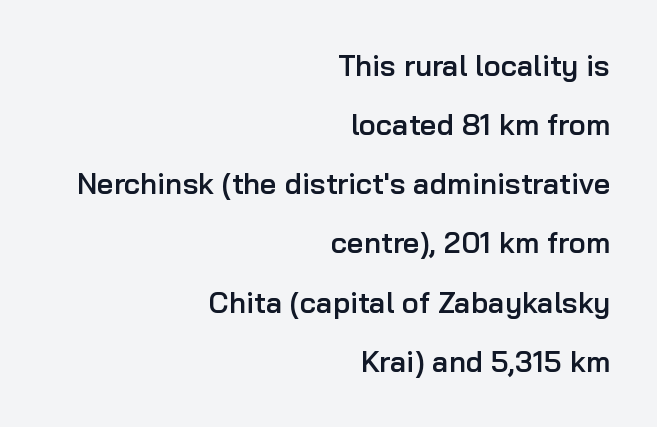
Q: Is the text bold? A: Semi-bold.
Q: Is the text italic (slanted)? A: No, it is upright.
Q: Is the typeface a serif or a sans-serif typeface? A: Sans-serif.
Q: Is the text underlined? A: No.
Q: How is the paragraph aligned? A: Right-aligned.
Q: Is the spacing between letters normal or unusually wide? A: Normal.
Q: Is the spacing between lines tight, normal or loose? A: Loose.
Q: Width (condensed, normal, or wide)? A: Normal.
Q: Stroke contrast? A: Low.
Q: x-height? A: Medium.
Q: Monospaced? A: No.
